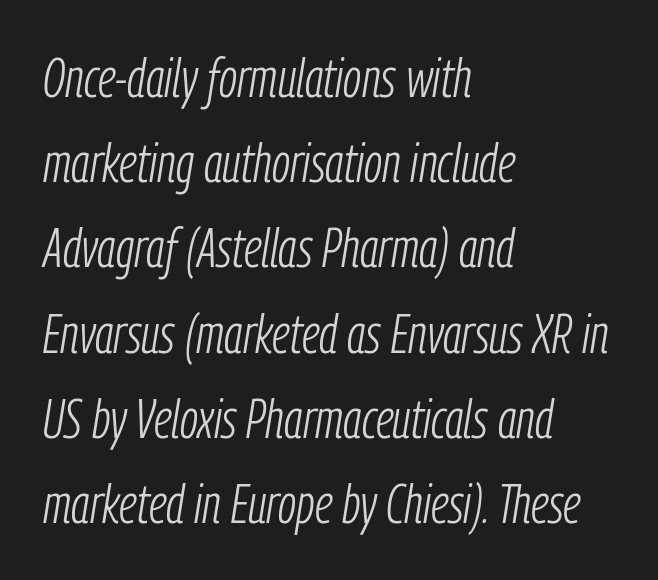
A light-to-regular cut is what we see here. A typesetter would mark this as italic. Caption: multi-line text, flush left, ragged right. Tracking here is standard; glyphs follow each other at the usual distance. Compared with typical paragraphs, the rows here are spaced about the same.
